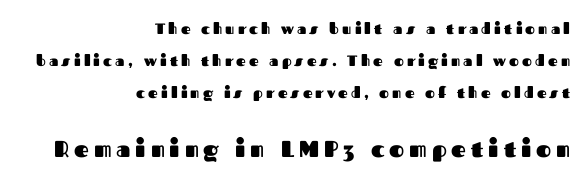
The block of text is sparse from top to bottom, with ample space between rows. The lower block of text is set noticeably larger than the block above it. The paragraph shown leans on its right margin. Students, note that the glyphs here are deliberately spaced far apart.
